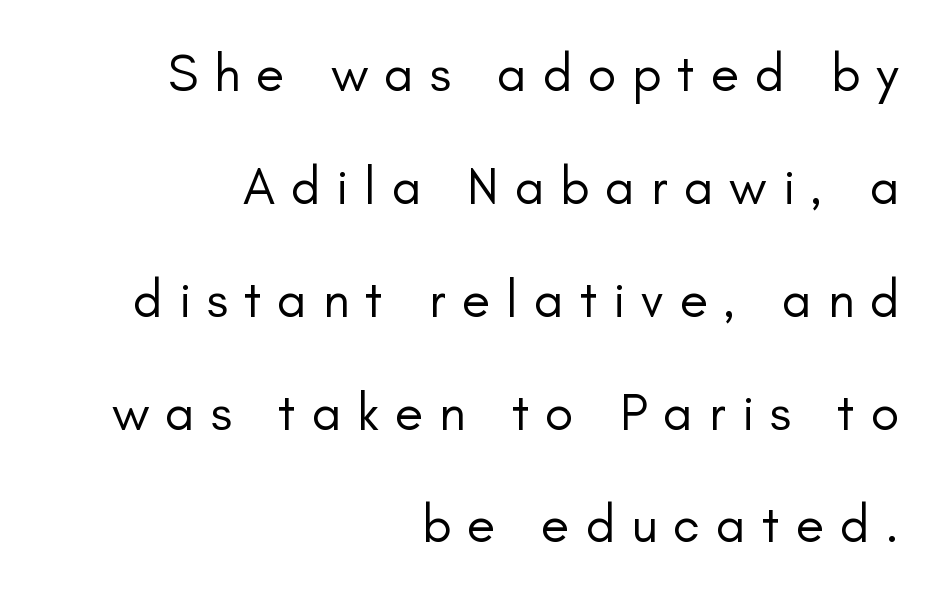
Q: Is the text bold? A: No.
Q: Is the text italic (slanted)? A: No, it is upright.
Q: Is the typeface a serif or a sans-serif typeface? A: Sans-serif.
Q: Is the text underlined? A: No.
Q: How is the paragraph aligned? A: Right-aligned.
Q: Is the spacing between letters normal or unusually wide? A: Unusually wide.
Q: Is the spacing between lines tight, normal or loose? A: Loose.
Q: Width (condensed, normal, or wide)? A: Normal.
Q: Stroke contrast? A: Low.
Q: x-height? A: Small.
Q: Monospaced? A: No.
